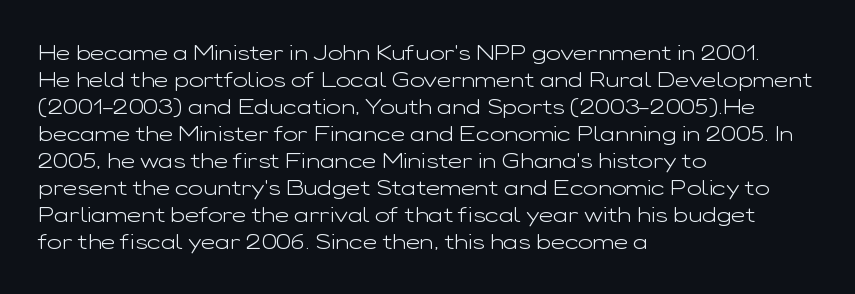
{"italic": "no", "bold": "no", "underline": "no", "align": "left", "line_spacing_ratio": 1.23, "letter_spacing": "normal", "letter_spacing_em": 0.0, "glyph_px": 22}
